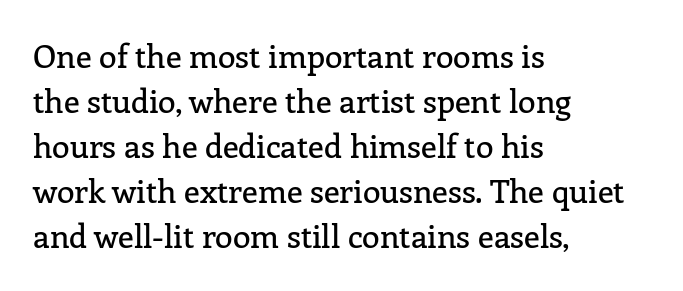
The rendering shows small feet on the letterforms — a serif design. The axis of the letterforms is exactly vertical. Looks like regular typesetting: each glyph gets only the width it needs. A typesetter would call this zero additional tracking. Underlining? Definitely not there.
